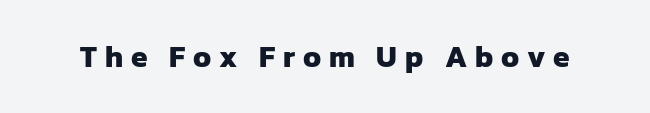
Q: Is the text bold? A: Yes.
Q: Is the typeface a serif or a sans-serif typeface? A: Sans-serif.
Q: Is the text underlined? A: No.
Q: Is the spacing between letters normal or unusually wide? A: Unusually wide.
Q: Width (condensed, normal, or wide)? A: Normal.
Q: Stroke contrast? A: Low.
Q: x-height? A: Medium.
Q: Monospaced? A: No.
